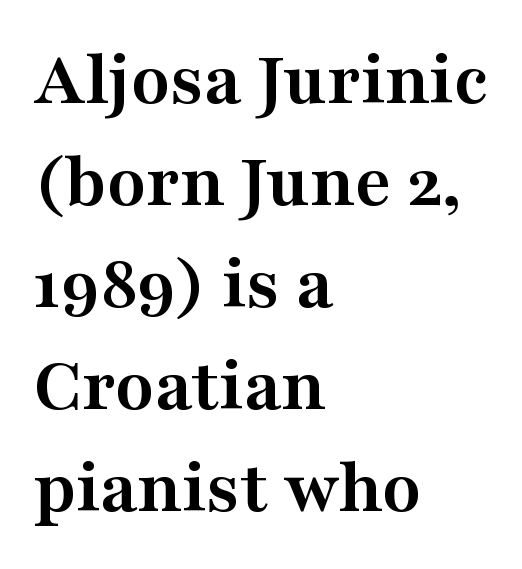
The image shows 79 px semibold, wide serif type, upright; set left-aligned, normal line spacing (1.29x), normal letter spacing, not underlined; medium stroke contrast and a medium x-height.
